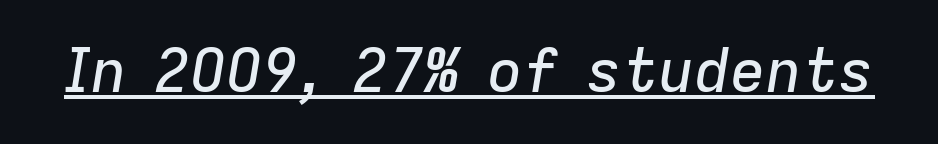
Proportional: the letters do not fall into vertical columns. This sample uses plain, unmodified letter spacing. Yep, that's italic — everything's leaning. Beneath each row of characters lies a ruled line.
